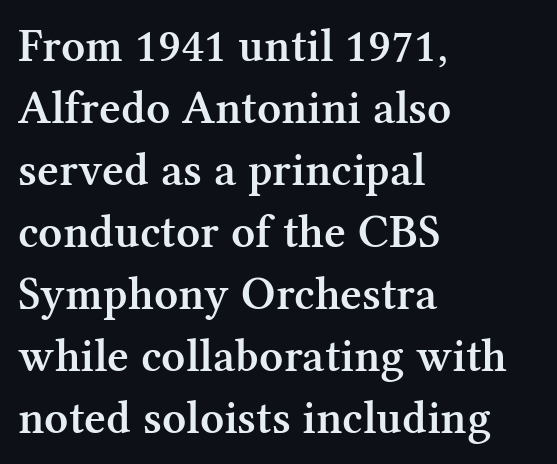
{"serif": "yes", "italic": "no", "bold": "semi", "weight": "semibold", "width": "normal", "stroke_contrast": "medium", "x_height": "medium", "monospaced": "no", "underline": "no", "align": "left", "line_spacing": "normal", "line_spacing_ratio": 1.32, "letter_spacing": "normal", "letter_spacing_em": 0.0, "glyph_px": 47}
